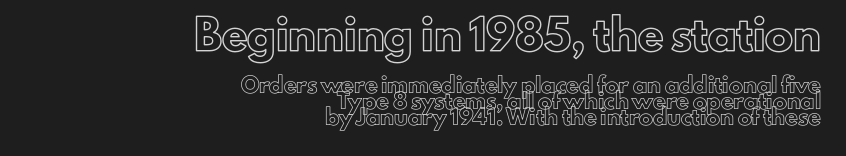
{"italic": "no", "width": "normal", "x_height": "small", "monospaced": "no", "underline": "no", "align": "right", "line_spacing_ratio": 1.16, "letter_spacing": "normal", "letter_spacing_em": 0.0, "larger_block": "first", "size_ratio": 2.0, "glyph_px": 28}
